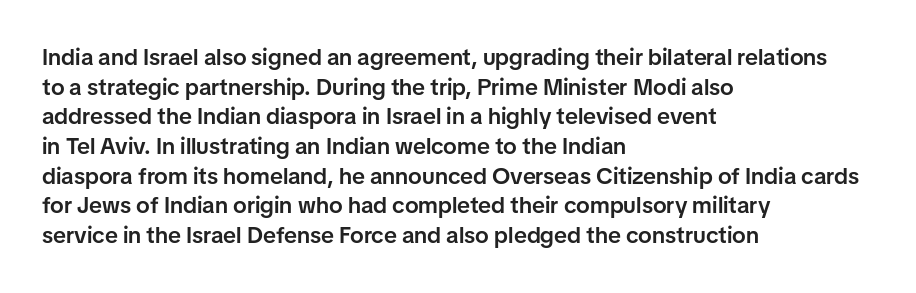
The image shows 23 px text type, upright; set left-aligned, normal line spacing (1.29x), normal letter spacing, not underlined.
